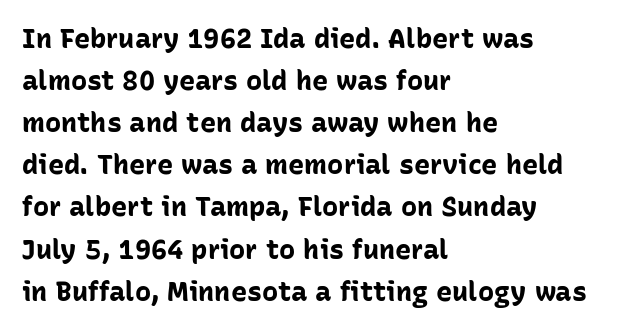
{"italic": "no", "bold": "yes", "underline": "no", "align": "left", "line_spacing": "normal", "line_spacing_ratio": 1.56, "letter_spacing": "normal", "letter_spacing_em": 0.0, "glyph_px": 27}
